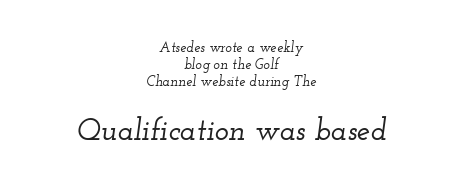
Q: Is the text italic (slanted)? A: Yes, it leans right by about 12 degrees.
Q: Is the typeface a serif or a sans-serif typeface? A: Serif.
Q: Is the text underlined? A: No.
Q: How is the paragraph aligned? A: Centered.
Q: Is the spacing between letters normal or unusually wide? A: Normal.
Q: Which block of text is set in a larger size, the first (top) or the second (bottom)? A: The second (bottom) one.
Q: Width (condensed, normal, or wide)? A: Wide.
Q: Stroke contrast? A: Low.
Q: x-height? A: Small.
Q: Monospaced? A: No.
